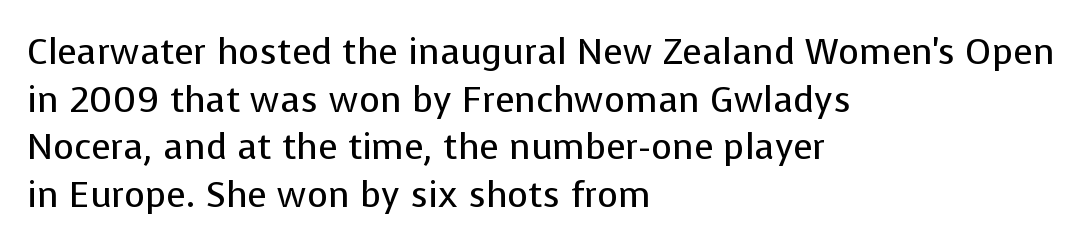
{"serif": "no", "italic": "no", "bold": "no", "weight": "regular", "width": "normal", "stroke_contrast": "low", "x_height": "medium", "monospaced": "no", "underline": "no", "align": "left", "line_spacing": "normal", "line_spacing_ratio": 1.32, "letter_spacing": "normal", "letter_spacing_em": 0.0, "glyph_px": 36}
